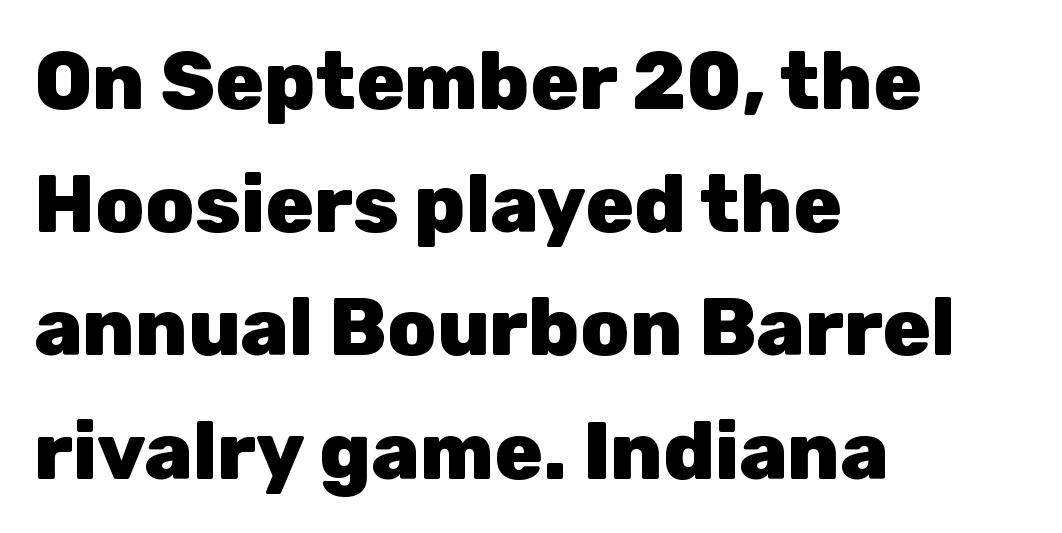
{"serif": "no", "italic": "no", "bold": "yes", "weight": "heavy", "width": "normal", "stroke_contrast": "low", "x_height": "medium", "monospaced": "no", "underline": "no", "align": "left", "line_spacing": "normal", "line_spacing_ratio": 1.54, "letter_spacing": "normal", "letter_spacing_em": 0.0, "glyph_px": 80}
